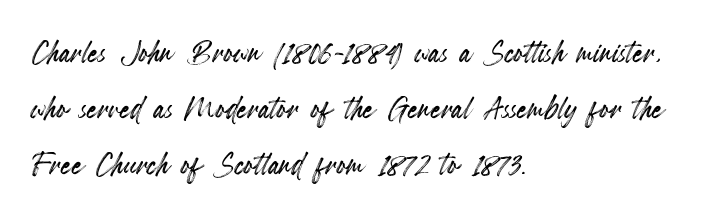
Q: Is the text italic (slanted)? A: Yes.
Q: Is the text underlined? A: No.
Q: How is the paragraph aligned? A: Left-aligned.
Q: Is the spacing between letters normal or unusually wide? A: Normal.
Q: Is the spacing between lines tight, normal or loose? A: Normal.
Q: Width (condensed, normal, or wide)? A: Condensed.
Q: x-height? A: Small.
Q: Monospaced? A: No.
